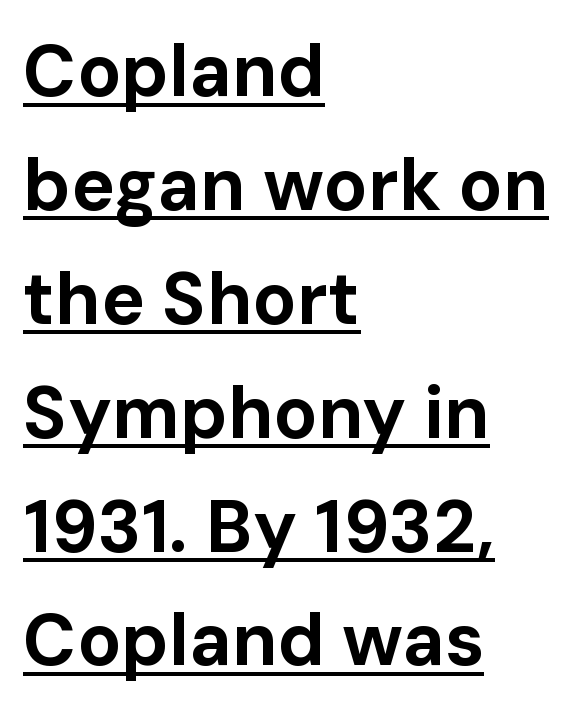
{"serif": "no", "italic": "no", "bold": "yes", "weight": "bold", "width": "normal", "stroke_contrast": "low", "x_height": "medium", "monospaced": "no", "underline": "yes", "align": "left", "line_spacing": "normal", "line_spacing_ratio": 1.56, "letter_spacing": "normal", "letter_spacing_em": 0.0, "glyph_px": 73}
